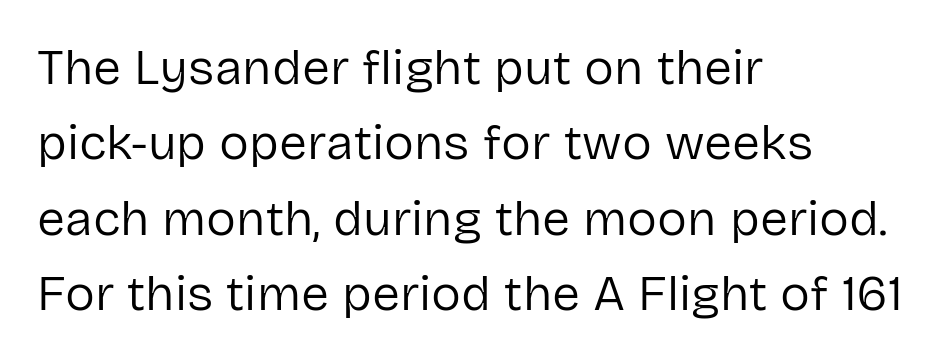
{"serif": "no", "italic": "no", "bold": "no", "weight": "regular", "width": "normal", "stroke_contrast": "low", "x_height": "medium", "monospaced": "no", "underline": "no", "align": "left", "line_spacing": "normal", "line_spacing_ratio": 1.51, "letter_spacing": "normal", "letter_spacing_em": 0.0, "glyph_px": 50}
